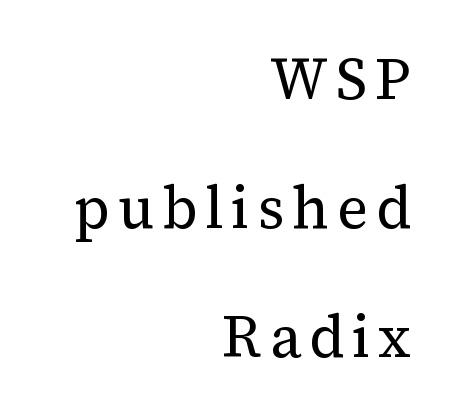
The image shows 59 px regular-weight serif type, upright; set right-aligned, loose line spacing (2.19x), not underlined; medium stroke contrast and a medium x-height.
